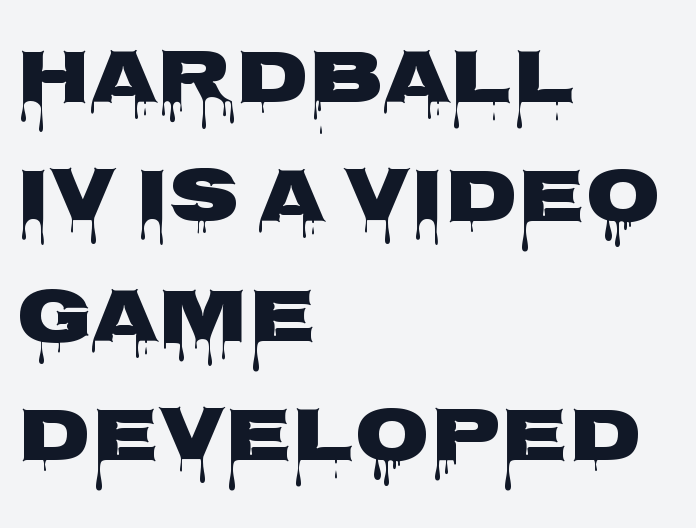
Vertical spacing — default. Rendered with straight, roman letterforms. The letters carry no serifs — their stems end cleanly without finishing strokes. Character widths vary here, with narrow letters taking less room than wide ones. Compared with a centered layout, this one pins lines to the left instead.
